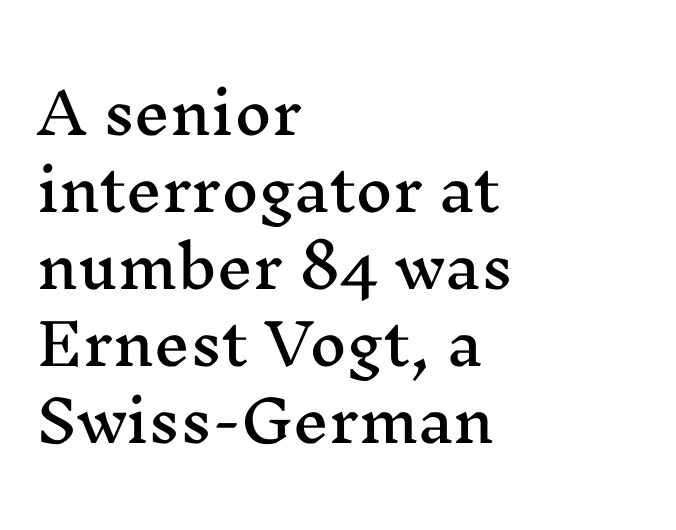
The image shows 57 px wide serif type, upright; set left-aligned, normal line spacing (1.35x), normal letter spacing, not underlined; medium stroke contrast and a medium x-height.
